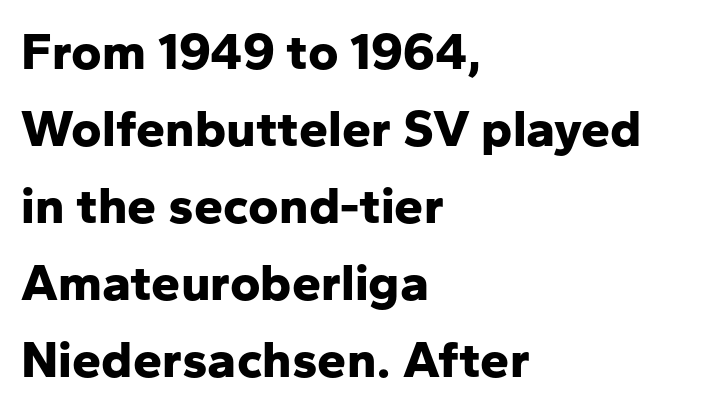
{"serif": "no", "italic": "no", "bold": "yes", "weight": "bold", "width": "normal", "stroke_contrast": "low", "x_height": "medium", "monospaced": "no", "underline": "no", "align": "left", "line_spacing": "normal", "line_spacing_ratio": 1.48, "letter_spacing": "normal", "letter_spacing_em": 0.0, "glyph_px": 52}
